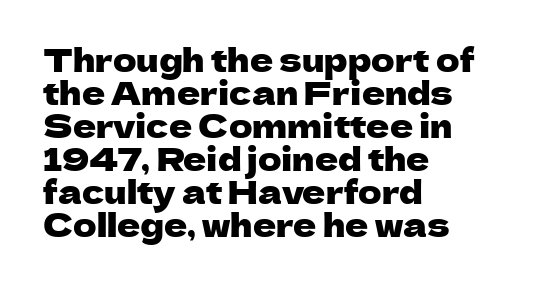
Check the space under the baseline: it is left empty. Proportional: the letters do not fall into vertical columns. A typesetter would call this zero additional tracking. These lines were composed using upright roman letters.
